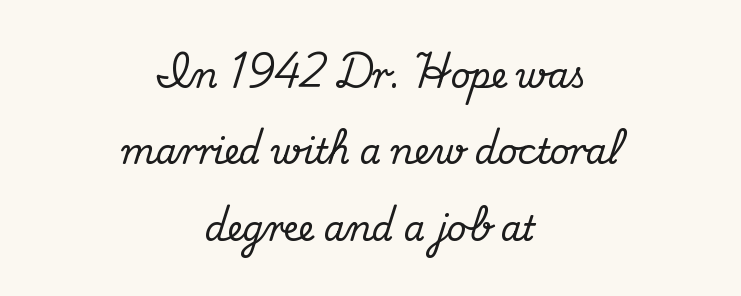
Q: Is the text italic (slanted)? A: Yes.
Q: Is the typeface a serif or a sans-serif typeface? A: Serif.
Q: Is the text underlined? A: No.
Q: How is the paragraph aligned? A: Centered.
Q: Is the spacing between letters normal or unusually wide? A: Normal.
Q: Is the spacing between lines tight, normal or loose? A: Loose.
Q: Width (condensed, normal, or wide)? A: Normal.
Q: Stroke contrast? A: Medium.
Q: x-height? A: Small.
Q: Monospaced? A: No.
